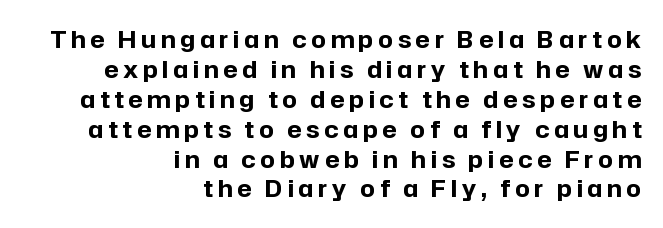
Q: Is the text bold? A: Yes.
Q: Is the text italic (slanted)? A: No, it is upright.
Q: Is the text underlined? A: No.
Q: How is the paragraph aligned? A: Right-aligned.
Q: Is the spacing between letters normal or unusually wide? A: Unusually wide.
Q: Is the spacing between lines tight, normal or loose? A: Normal.
